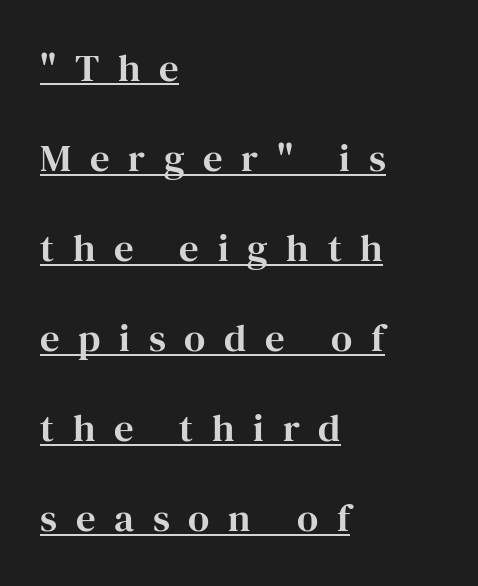
The lettering holds an erect, upright posture throughout. The tracking reads as deliberately expanded to a designer's eye. Leading: increased. Each letter keeps its own natural width here, so spacing adapts to shape.
